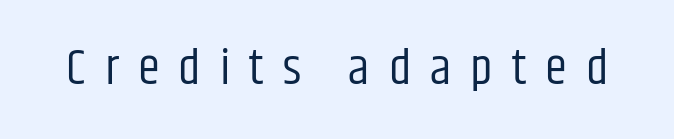
{"serif": "no", "italic": "no", "bold": "no", "weight": "regular", "width": "condensed", "stroke_contrast": "low", "x_height": "large", "monospaced": "no", "underline": "no", "letter_spacing": "wide", "letter_spacing_em": 0.38, "glyph_px": 50}
